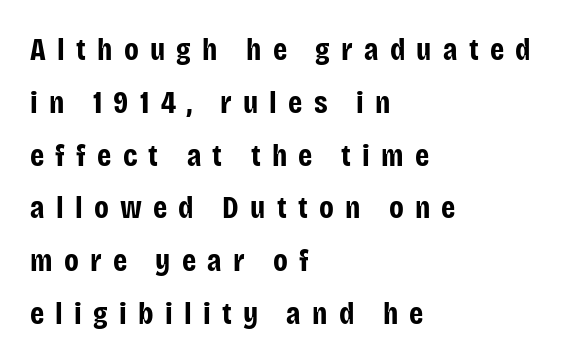
Q: Is the text bold? A: Yes.
Q: Is the text italic (slanted)? A: No, it is upright.
Q: Is the typeface a serif or a sans-serif typeface? A: Sans-serif.
Q: Is the text underlined? A: No.
Q: How is the paragraph aligned? A: Left-aligned.
Q: Is the spacing between letters normal or unusually wide? A: Unusually wide.
Q: Is the spacing between lines tight, normal or loose? A: Normal.
Q: Width (condensed, normal, or wide)? A: Condensed.
Q: Stroke contrast? A: Low.
Q: x-height? A: Large.
Q: Monospaced? A: No.
